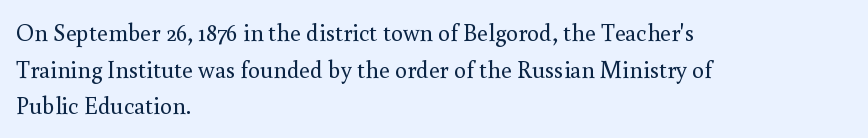
Q: Is the text bold? A: No.
Q: Is the text italic (slanted)? A: No, it is upright.
Q: Is the text underlined? A: No.
Q: How is the paragraph aligned? A: Left-aligned.
Q: Is the spacing between letters normal or unusually wide? A: Normal.
Q: Is the spacing between lines tight, normal or loose? A: Normal.
